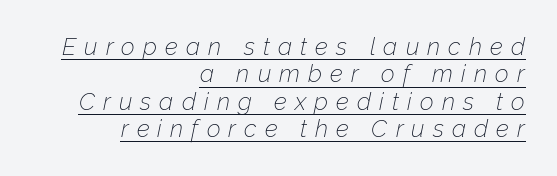
The image shows 24 px text type, italic (leaning right); set right-aligned, tight line spacing (1.14x), unusually wide letter spacing (+0.34 em), underlined.
